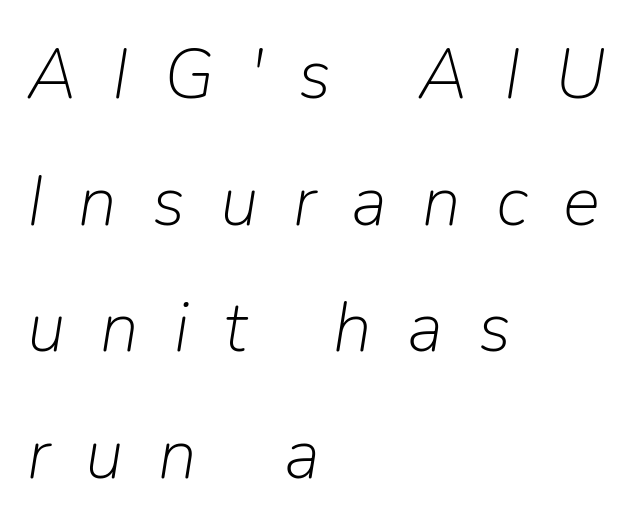
Letters have the restrained weight of plain body copy at most. The space beneath each line is pristine and unruled. The rendering inserts visible extra space after every character. Compared with a centered layout, this one pins lines to the left instead. Do the characters align in a grid? No, the font is proportional. If you drew a line through each stem, it would be angled.
